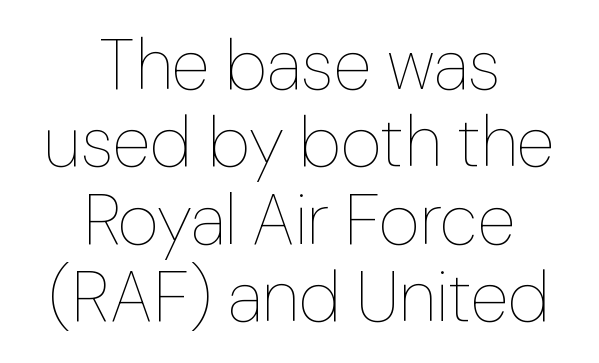
{"italic": "no", "bold": "no", "weight": "thin", "width": "normal", "stroke_contrast": "low", "x_height": "medium", "monospaced": "no", "underline": "no", "align": "center", "line_spacing": "tight", "line_spacing_ratio": 1.09, "letter_spacing": "normal", "letter_spacing_em": 0.0, "glyph_px": 71}
